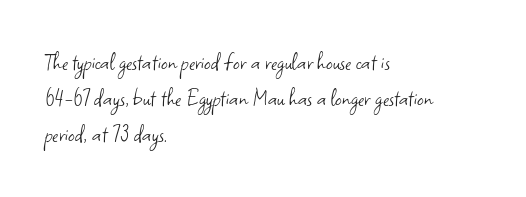
The image shows 26 px text type; set left-aligned, normal line spacing (1.38x), normal letter spacing, not underlined.
